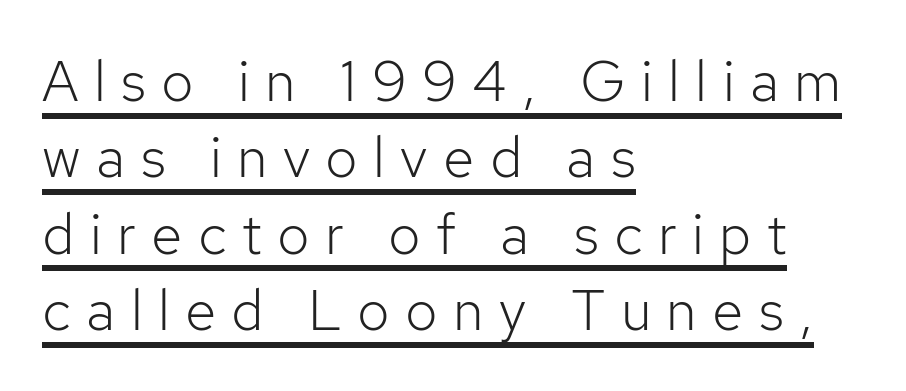
Spacing verdict: proportional, widths tailored to each character. The passage is arranged the way most books set body copy — flush left. The weight would be labelled regular, book, light, or lighter still. This sample keeps an unexceptional amount of space between lines.
